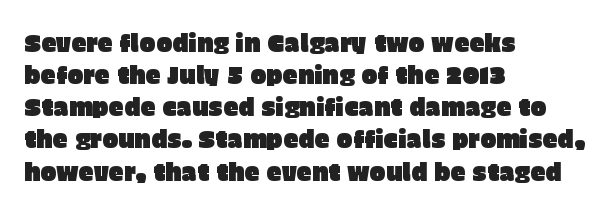
Q: Is the text italic (slanted)? A: No, it is upright.
Q: Is the text underlined? A: No.
Q: How is the paragraph aligned? A: Left-aligned.
Q: Is the spacing between letters normal or unusually wide? A: Normal.
Q: Is the spacing between lines tight, normal or loose? A: Normal.
